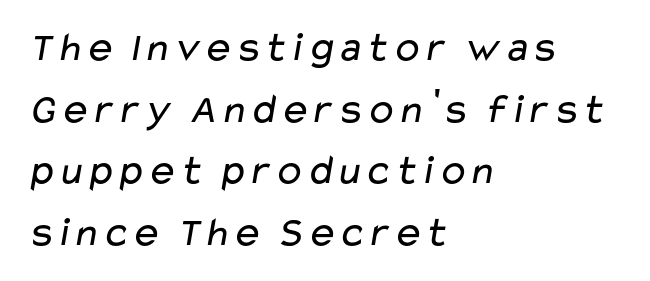
{"serif": "no", "bold": "no", "weight": "regular", "width": "wide", "stroke_contrast": "low", "x_height": "medium", "monospaced": "no", "underline": "no", "align": "left", "line_spacing": "normal", "line_spacing_ratio": 1.47, "letter_spacing": "normal", "letter_spacing_em": 0.0, "glyph_px": 42}
